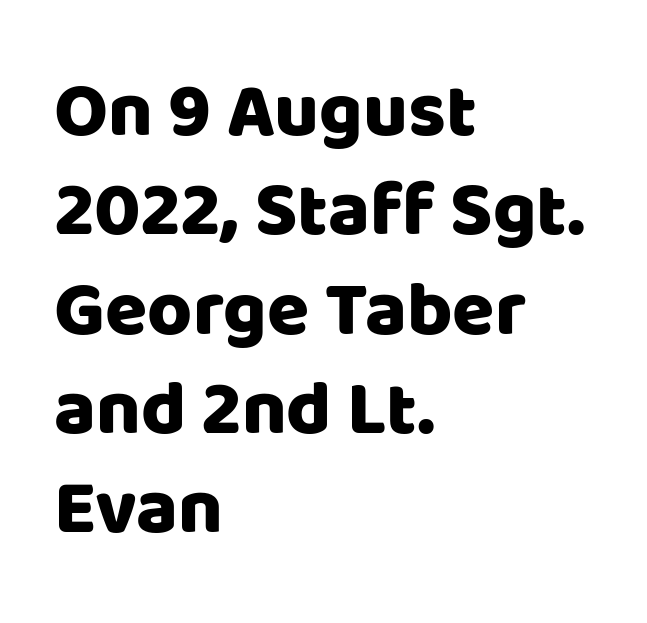
Q: Is the text italic (slanted)? A: No, it is upright.
Q: Is the typeface a serif or a sans-serif typeface? A: Sans-serif.
Q: Is the text underlined? A: No.
Q: How is the paragraph aligned? A: Left-aligned.
Q: Is the spacing between letters normal or unusually wide? A: Normal.
Q: Is the spacing between lines tight, normal or loose? A: Normal.
Q: Width (condensed, normal, or wide)? A: Normal.
Q: Stroke contrast? A: Low.
Q: x-height? A: Large.
Q: Monospaced? A: No.
